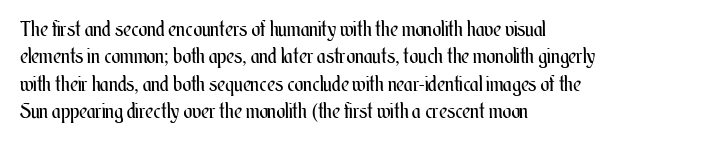
{"italic": "no", "bold": "no", "underline": "no", "align": "left", "line_spacing": "normal", "line_spacing_ratio": 1.3, "letter_spacing": "normal", "letter_spacing_em": 0.0, "glyph_px": 21}
